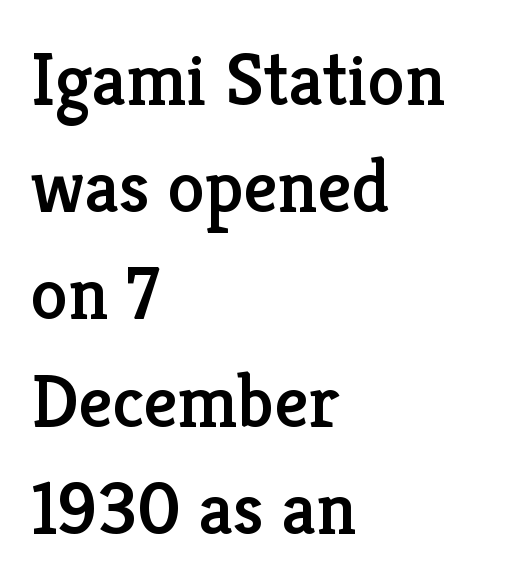
What's the leading like? Ordinary, nothing unusual. The letters carry serifs — small finishing strokes at the ends of their stems. You could not count columns in this text — the font is proportionally spaced. The type is set solid horizontally, with unmodified tracking. In terms of posture, this sample is upright.
